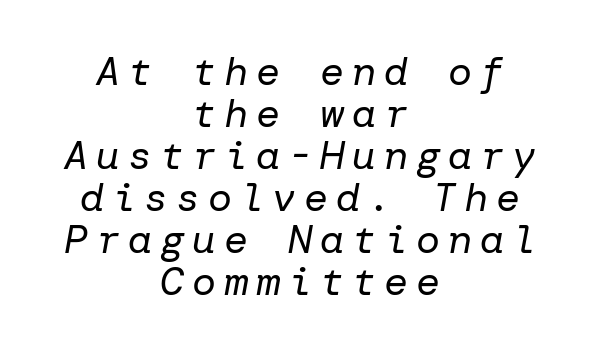
The rendering inserts visible extra space after every character. The designer dialed line spacing down below the default. This rendering uses center alignment, leaving both contours irregular but symmetric. The face used here has a pronounced slope to its letters. Has an underline been added? It has not. Ink coverage per letter is moderate at most.
